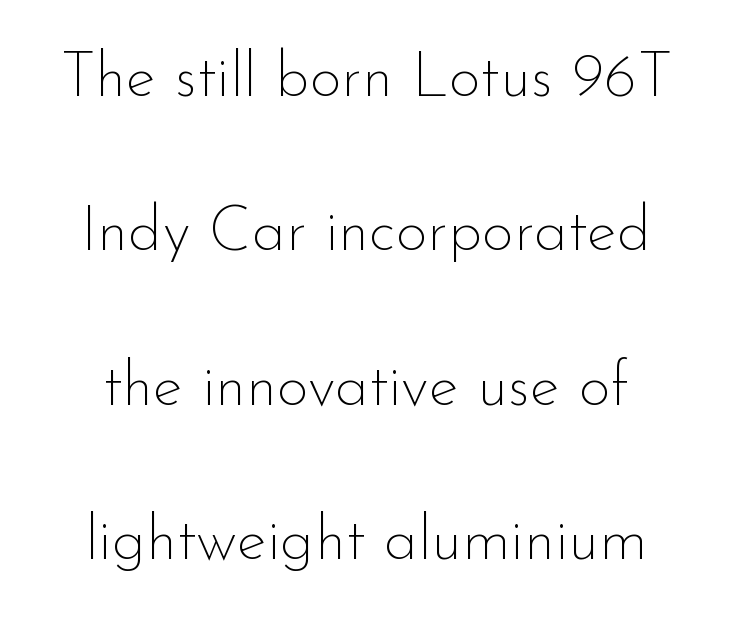
Decoration check: the copy has no underline. The font's upright variant was chosen for this text. I'd call this a sans setting — the letters go barefoot. Interline gaps are noticeably wide in this sample.
